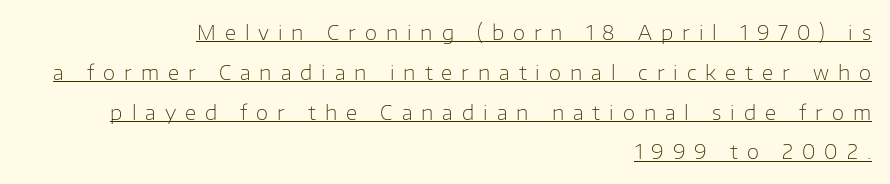
{"italic": "no", "bold": "no", "underline": "yes", "align": "right", "line_spacing": "loose", "line_spacing_ratio": 1.99, "letter_spacing": "wide", "letter_spacing_em": 0.45, "glyph_px": 20}
